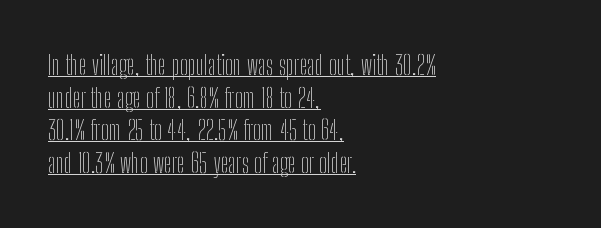
Q: Is the text bold? A: No.
Q: Is the text italic (slanted)? A: No, it is upright.
Q: Is the text underlined? A: Yes.
Q: How is the paragraph aligned? A: Left-aligned.
Q: Is the spacing between letters normal or unusually wide? A: Normal.
